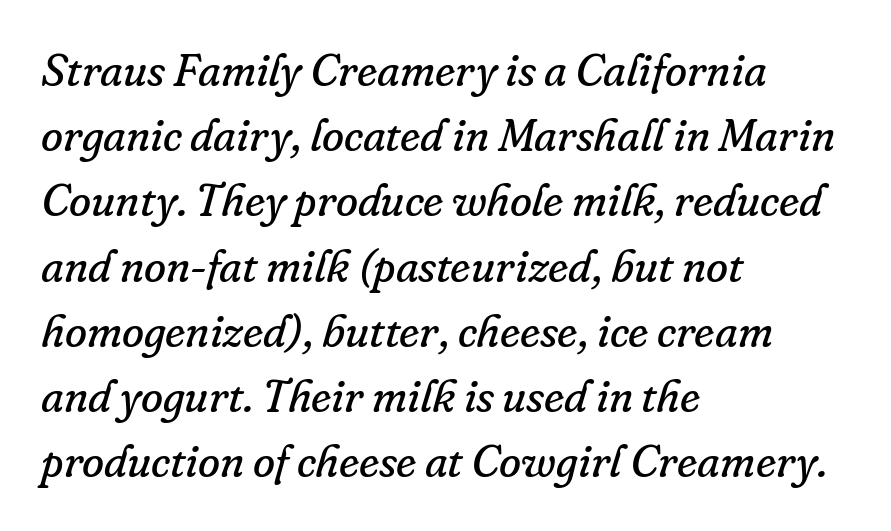
{"serif": "yes", "italic": "yes", "lean": "right", "slant_degrees": 16, "bold": "no", "weight": "regular", "width": "normal", "stroke_contrast": "low", "x_height": "small", "monospaced": "no", "underline": "no", "align": "left", "line_spacing": "normal", "line_spacing_ratio": 1.45, "letter_spacing": "normal", "letter_spacing_em": 0.0, "glyph_px": 45}
